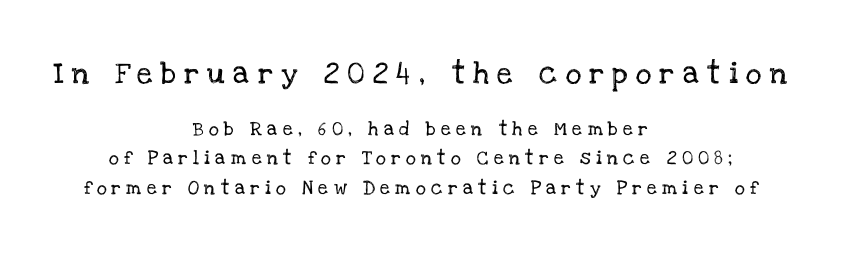
Q: Is the text italic (slanted)? A: No, it is upright.
Q: Is the text underlined? A: No.
Q: How is the paragraph aligned? A: Centered.
Q: Is the spacing between letters normal or unusually wide? A: Unusually wide.
Q: Is the spacing between lines tight, normal or loose? A: Loose.
Q: Which block of text is set in a larger size, the first (top) or the second (bottom)? A: The first (top) one.
